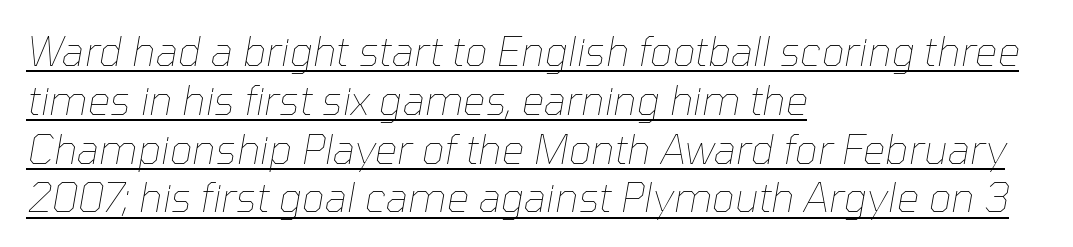
{"italic": "yes", "lean": "right", "slant_degrees": 10, "bold": "no", "weight": "thin", "width": "normal", "stroke_contrast": "low", "x_height": "medium", "monospaced": "no", "underline": "yes", "align": "left", "line_spacing_ratio": 1.22, "letter_spacing": "normal", "letter_spacing_em": 0.0, "glyph_px": 40}
